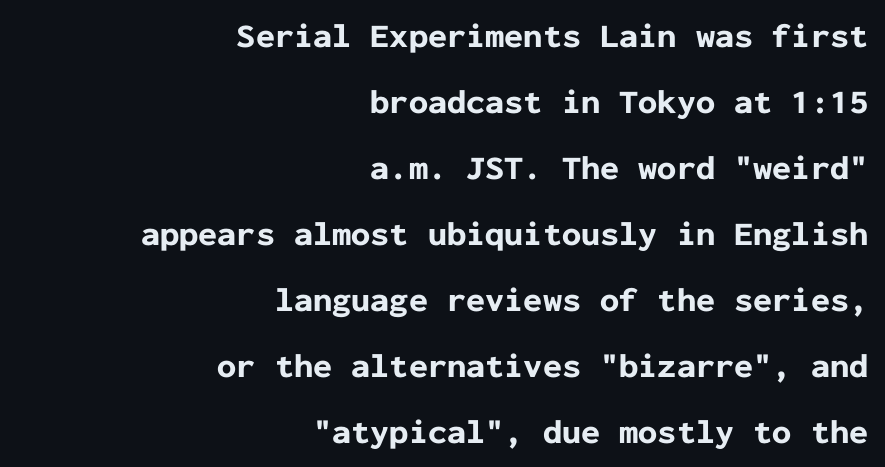
Stroke thickness is high; the sample reads as a true bold. The leading is generous, giving the passage an open texture. The zone under the glyphs is completely vacant. These lines keep a tight, regular rhythm from letter to letter. A typesetter would call this monospace, since all characters share one set width.
